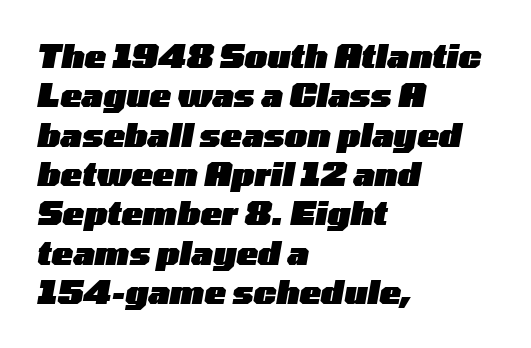
The font is running at its bold setting. The text block is weighted toward the left margin, trailing off unevenly rightward. Quick note: underline off. No extra tracking has been applied to these lines. The face used here is proportionally spaced, like ordinary book or web type.
